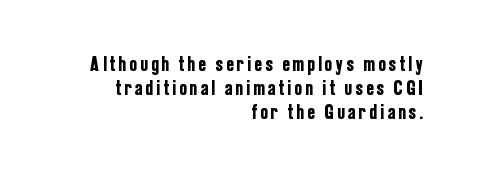
The letters stand upright; this is a roman face. Honestly, there is no underline to notice here at all. Visually the block forms a straight wall on the right and a jagged coastline on the left. This sample trades vertical openness for compactness between lines.
